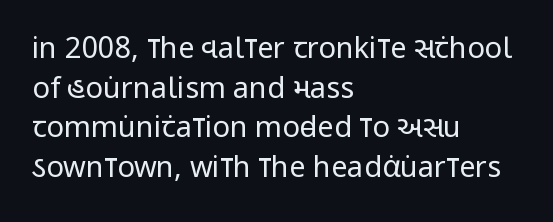
The image shows 29 px regular-weight, condensed sans-serif type, upright; set left-aligned, normal line spacing (1.37x), normal letter spacing, not underlined; low stroke contrast and a large x-height.
